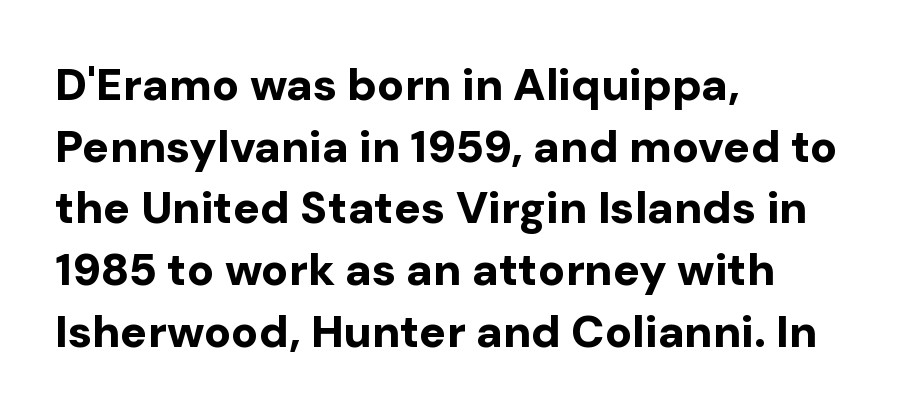
Q: Is the text bold? A: Yes.
Q: Is the text italic (slanted)? A: No, it is upright.
Q: Is the typeface a serif or a sans-serif typeface? A: Sans-serif.
Q: Is the text underlined? A: No.
Q: How is the paragraph aligned? A: Left-aligned.
Q: Is the spacing between letters normal or unusually wide? A: Normal.
Q: Is the spacing between lines tight, normal or loose? A: Normal.
Q: Width (condensed, normal, or wide)? A: Normal.
Q: Stroke contrast? A: Low.
Q: x-height? A: Medium.
Q: Monospaced? A: No.
